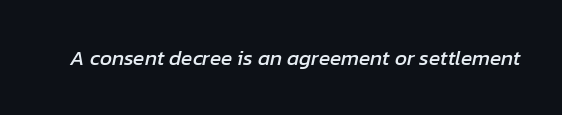
The image shows 21 px text type, italic (leaning right); set normal letter spacing, not underlined.
